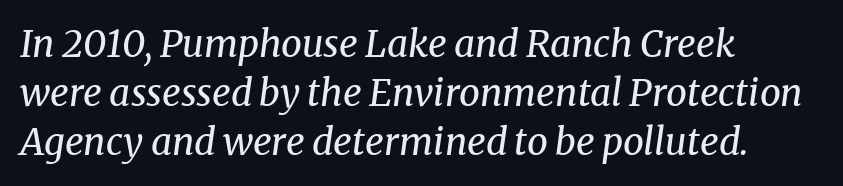
Q: Is the text bold? A: No.
Q: Is the text italic (slanted)? A: Yes, it leans right by about 8 degrees.
Q: Is the typeface a serif or a sans-serif typeface? A: Serif.
Q: Is the text underlined? A: No.
Q: How is the paragraph aligned? A: Left-aligned.
Q: Is the spacing between letters normal or unusually wide? A: Normal.
Q: Is the spacing between lines tight, normal or loose? A: Normal.
Q: Width (condensed, normal, or wide)? A: Normal.
Q: Stroke contrast? A: Medium.
Q: x-height? A: Medium.
Q: Monospaced? A: No.
